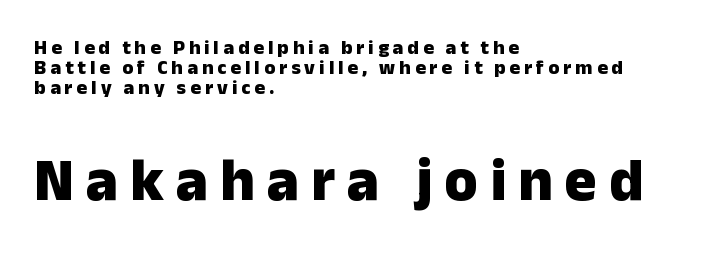
Q: Is the text bold? A: Yes.
Q: Is the text italic (slanted)? A: No, it is upright.
Q: Is the typeface a serif or a sans-serif typeface? A: Sans-serif.
Q: Is the text underlined? A: No.
Q: How is the paragraph aligned? A: Left-aligned.
Q: Is the spacing between letters normal or unusually wide? A: Unusually wide.
Q: Is the spacing between lines tight, normal or loose? A: Tight.
Q: Which block of text is set in a larger size, the first (top) or the second (bottom)? A: The second (bottom) one.
Q: Width (condensed, normal, or wide)? A: Normal.
Q: Stroke contrast? A: Low.
Q: x-height? A: Medium.
Q: Monospaced? A: No.
